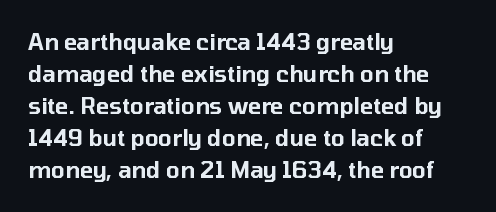
These lines were composed using upright roman letters. If you drew a ruler down the left edge, every line would touch it. In terms of leading, this rendering sits right in the middle. These lines keep a tight, regular rhythm from letter to letter. The glyphs are unaccompanied by any horizontal stroke below them.
